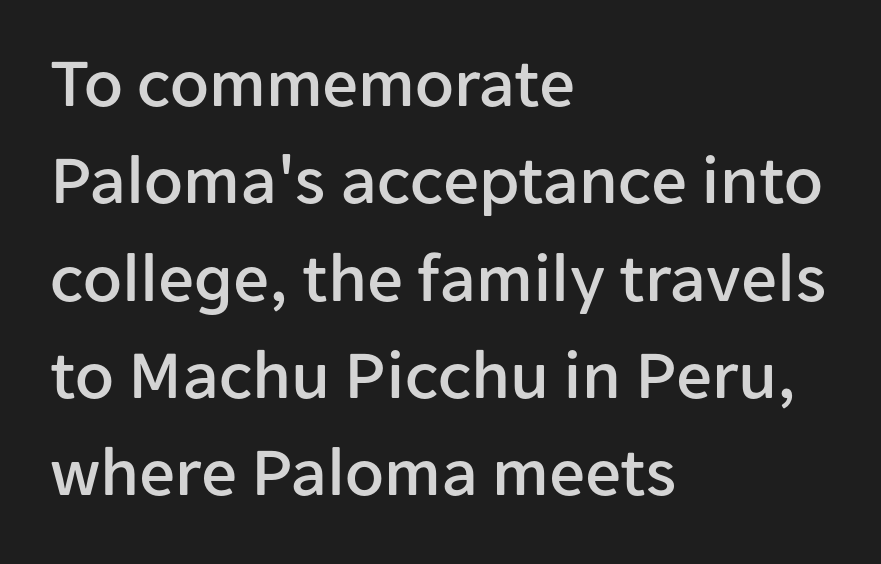
The foot of each line stays bare and open. Stroke terminals: plain, sans-serif. This sample uses an upright cut, with every glyph sitting square on the baseline. The gaps between neighbouring characters are ordinary and unremarkable. Character widths vary here, with narrow letters taking less room than wide ones. If you drew a ruler down the left edge, every line would touch it.
